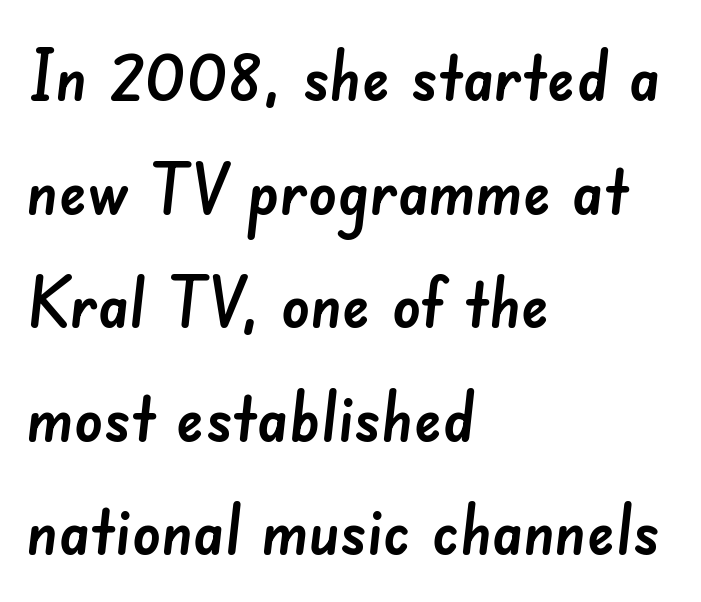
The image shows 71 px sans-serif type; set left-aligned, normal line spacing (1.6x), normal letter spacing, not underlined; low stroke contrast and a small x-height.
